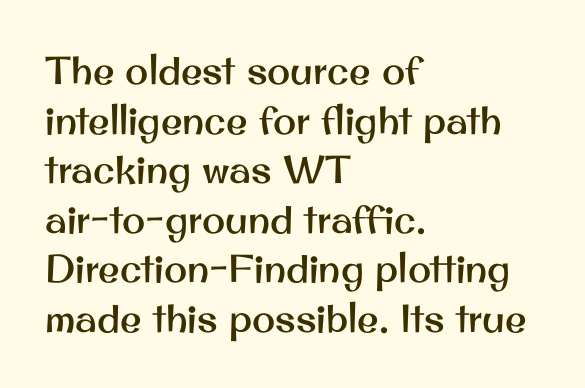
Stroke terminals: plain, sans-serif. The passage shown is typed in a proportional face where columns would drift. The area under the type is left untouched. Which margin do the lines hug? The left one — the right edge is uneven.
